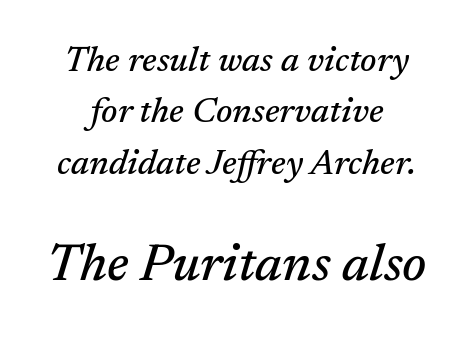
Q: Is the text italic (slanted)? A: Yes, it leans right by about 17 degrees.
Q: Is the typeface a serif or a sans-serif typeface? A: Serif.
Q: Is the text underlined? A: No.
Q: How is the paragraph aligned? A: Centered.
Q: Is the spacing between letters normal or unusually wide? A: Normal.
Q: Is the spacing between lines tight, normal or loose? A: Normal.
Q: Which block of text is set in a larger size, the first (top) or the second (bottom)? A: The second (bottom) one.
Q: Width (condensed, normal, or wide)? A: Normal.
Q: Stroke contrast? A: Medium.
Q: x-height? A: Medium.
Q: Monospaced? A: No.
